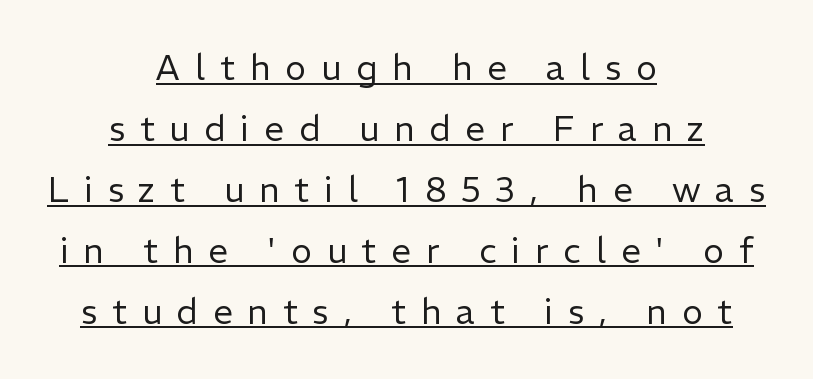
The image shows 35 px regular-weight sans-serif type, upright; set centered, line spacing 1.74x, unusually wide letter spacing (+0.43 em), underlined; low stroke contrast and a medium x-height.
